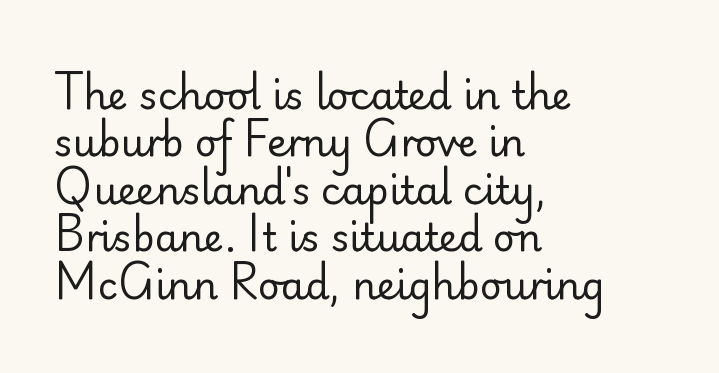
{"serif": "no", "italic": "no", "bold": "no", "weight": "regular", "width": "normal", "stroke_contrast": "low", "x_height": "small", "monospaced": "no", "underline": "no", "align": "left", "line_spacing": "normal", "line_spacing_ratio": 1.25, "letter_spacing": "normal", "letter_spacing_em": 0.0, "glyph_px": 38}
